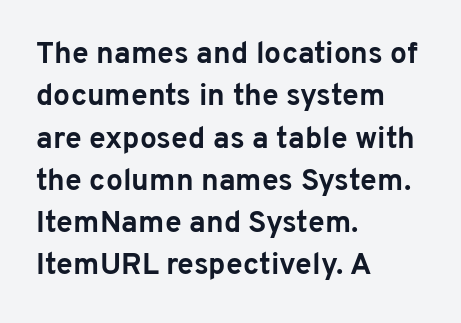
{"serif": "no", "italic": "no", "bold": "yes", "weight": "bold", "width": "normal", "stroke_contrast": "low", "x_height": "medium", "monospaced": "no", "underline": "no", "align": "left", "line_spacing": "normal", "line_spacing_ratio": 1.41, "letter_spacing": "normal", "letter_spacing_em": 0.0, "glyph_px": 30}
